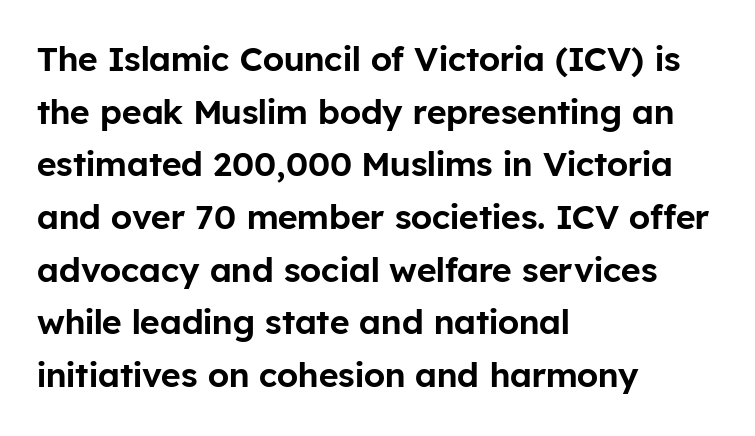
{"serif": "no", "italic": "no", "width": "normal", "stroke_contrast": "low", "x_height": "medium", "monospaced": "no", "underline": "no", "align": "left", "line_spacing": "normal", "line_spacing_ratio": 1.55, "letter_spacing": "normal", "letter_spacing_em": 0.0, "glyph_px": 34}
